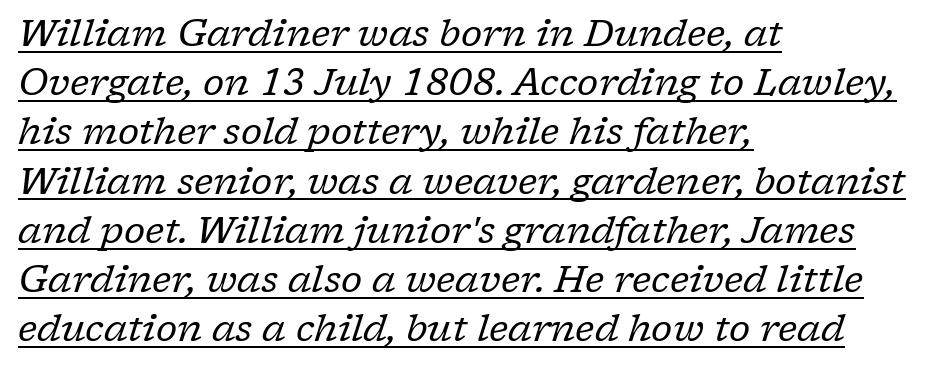
A rule runs beneath these lines of type. Rows of type keep a routine distance in the vertical direction. Inter-character spacing is left at the font's built-in metrics. Compared with a centered layout, this one pins lines to the left instead. Stem width sits at or under what a default text font uses.
